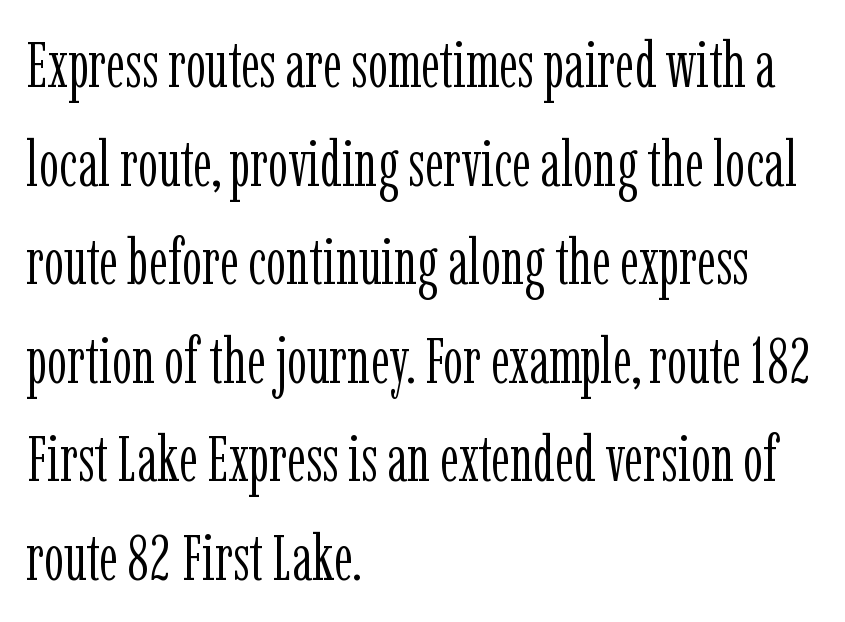
{"serif": "yes", "italic": "no", "bold": "no", "weight": "light", "width": "condensed", "stroke_contrast": "low", "x_height": "medium", "monospaced": "no", "underline": "no", "align": "left", "line_spacing": "normal", "line_spacing_ratio": 1.54, "letter_spacing": "normal", "letter_spacing_em": 0.0, "glyph_px": 64}
